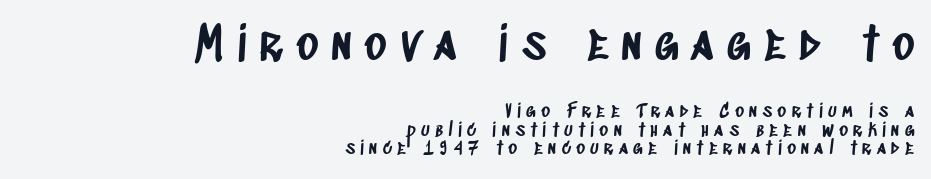
The image shows 47 px condensed sans-serif type; set right-aligned, tight line spacing (0.97x), unusually wide letter spacing (+0.28 em), not underlined; the first (top) block is 2.47x larger; low stroke contrast and a large x-height.
